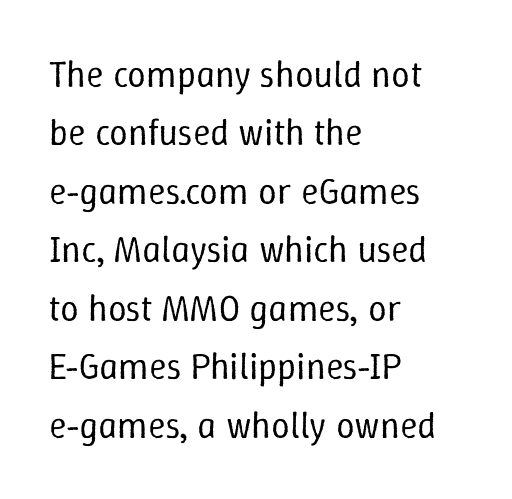
Q: Is the text bold? A: No.
Q: Is the text italic (slanted)? A: No, it is upright.
Q: Is the text underlined? A: No.
Q: How is the paragraph aligned? A: Left-aligned.
Q: Is the spacing between letters normal or unusually wide? A: Normal.
Q: Is the spacing between lines tight, normal or loose? A: Normal.
Q: Width (condensed, normal, or wide)? A: Normal.
Q: Stroke contrast? A: Low.
Q: x-height? A: Medium.
Q: Monospaced? A: No.
